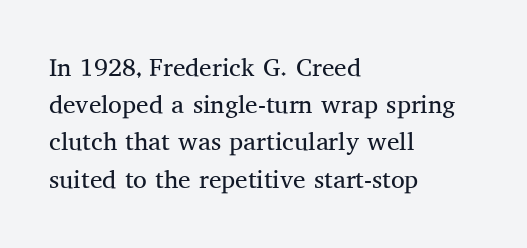
The image shows 25 px text type, upright; set left-aligned, normal line spacing (1.49x), normal letter spacing, not underlined.
